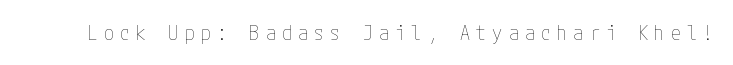
Q: Is the text bold? A: No.
Q: Is the text italic (slanted)? A: No, it is upright.
Q: Is the text underlined? A: No.
Q: Is the spacing between letters normal or unusually wide? A: Unusually wide.
